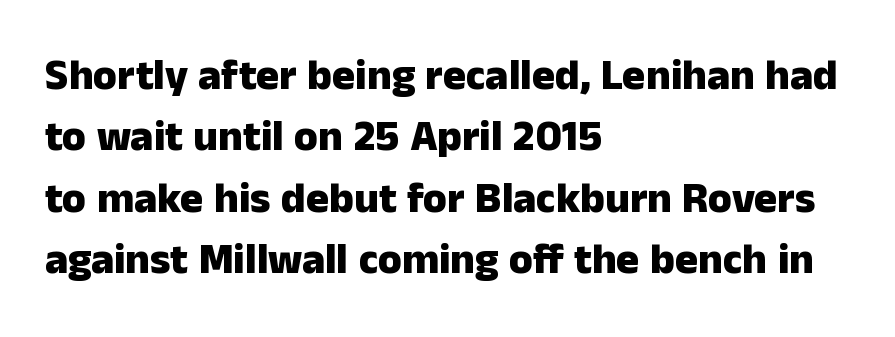
{"serif": "no", "italic": "no", "bold": "yes", "weight": "heavy", "width": "normal", "stroke_contrast": "low", "x_height": "medium", "monospaced": "no", "underline": "no", "align": "left", "line_spacing": "normal", "line_spacing_ratio": 1.43, "letter_spacing": "normal", "letter_spacing_em": 0.0, "glyph_px": 43}
